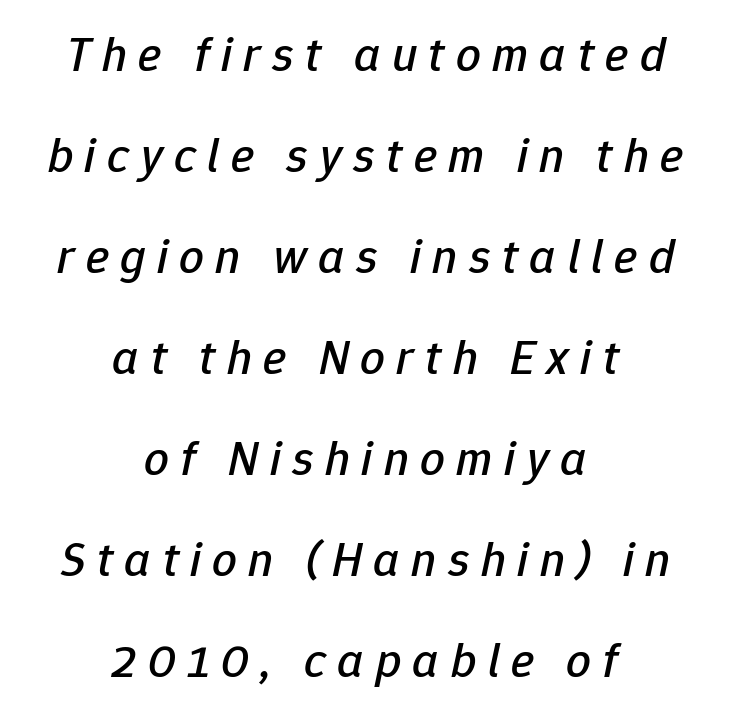
Q: Is the text italic (slanted)? A: Yes, it leans right by about 12 degrees.
Q: Is the text underlined? A: No.
Q: How is the paragraph aligned? A: Centered.
Q: Is the spacing between letters normal or unusually wide? A: Unusually wide.
Q: Is the spacing between lines tight, normal or loose? A: Loose.
Q: Width (condensed, normal, or wide)? A: Normal.
Q: Stroke contrast? A: Low.
Q: x-height? A: Medium.
Q: Monospaced? A: No.
